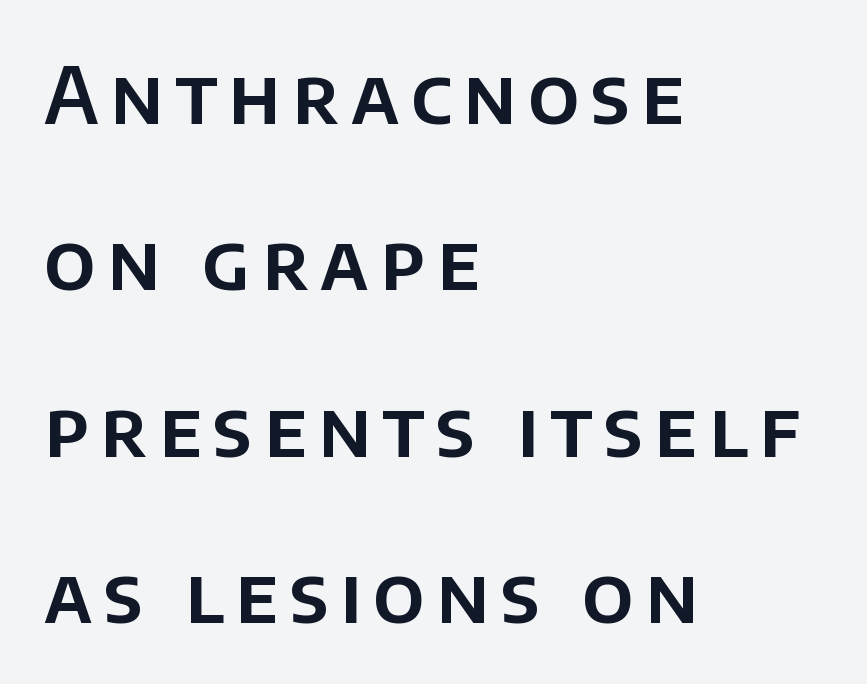
{"serif": "no", "italic": "no", "width": "normal", "stroke_contrast": "low", "x_height": "large", "monospaced": "no", "underline": "no", "align": "left", "line_spacing": "loose", "line_spacing_ratio": 2.16, "glyph_px": 77}
